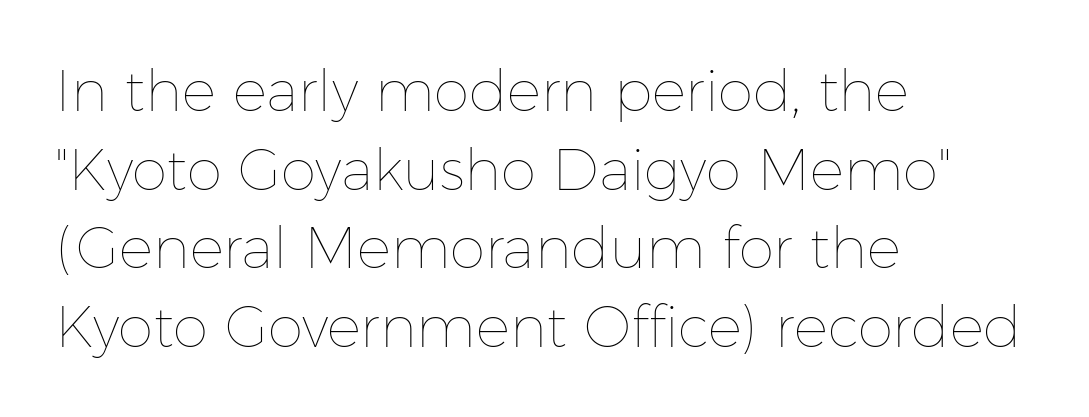
{"italic": "no", "bold": "no", "weight": "thin", "width": "normal", "stroke_contrast": "low", "x_height": "medium", "monospaced": "no", "underline": "no", "align": "left", "line_spacing": "normal", "line_spacing_ratio": 1.38, "letter_spacing": "normal", "letter_spacing_em": 0.0, "glyph_px": 57}
